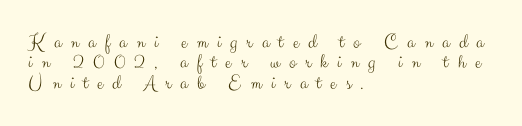
{"bold": "no", "underline": "no", "align": "left", "line_spacing": "tight", "line_spacing_ratio": 0.97, "letter_spacing": "wide", "letter_spacing_em": 0.44, "glyph_px": 21}
